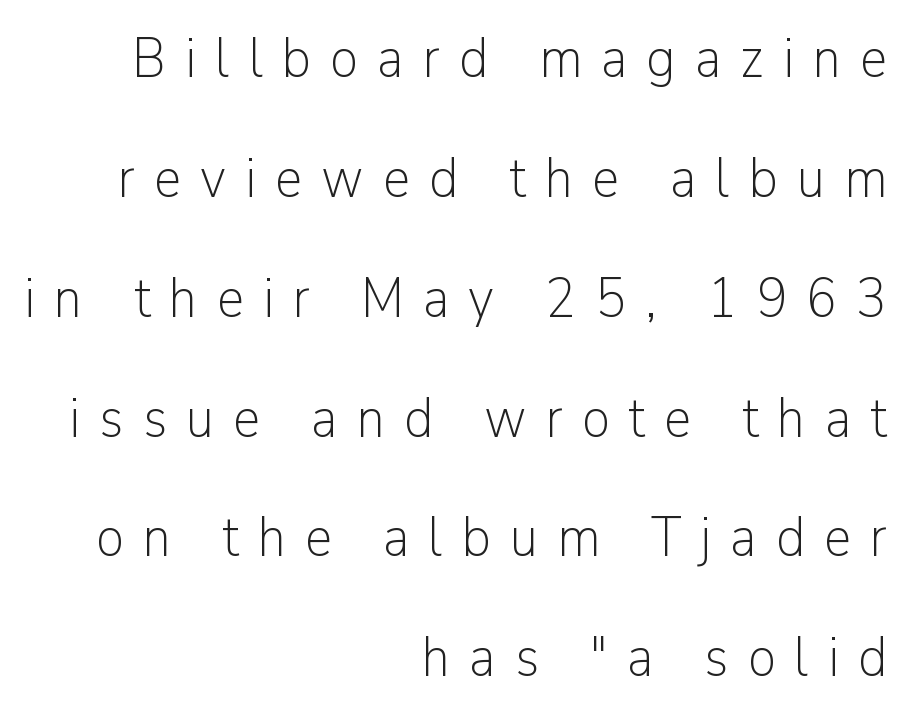
{"serif": "no", "italic": "no", "bold": "no", "weight": "light", "width": "normal", "stroke_contrast": "low", "x_height": "medium", "monospaced": "no", "underline": "no", "align": "right", "line_spacing": "loose", "line_spacing_ratio": 2.14, "letter_spacing": "wide", "letter_spacing_em": 0.34, "glyph_px": 56}
